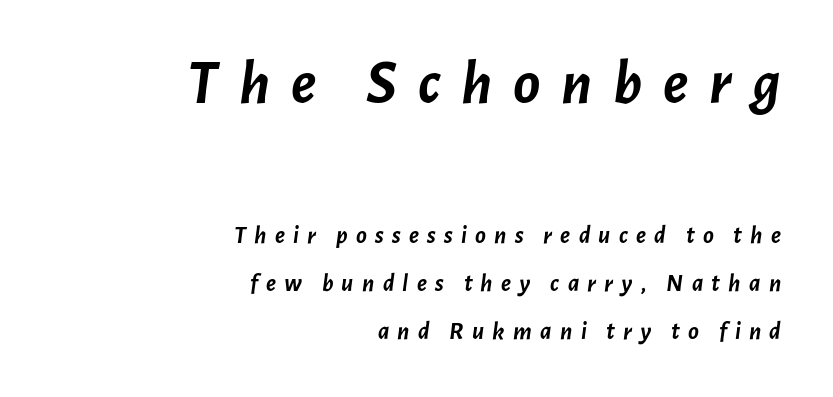
Whoever set this chose breathing room over compactness in the vertical rhythm. Between these two stacked blocks, the higher one wins on size. Rule under the text: the space is simply empty. Notice how the stems are inclined rather than vertical — that's the hallmark of italics.
